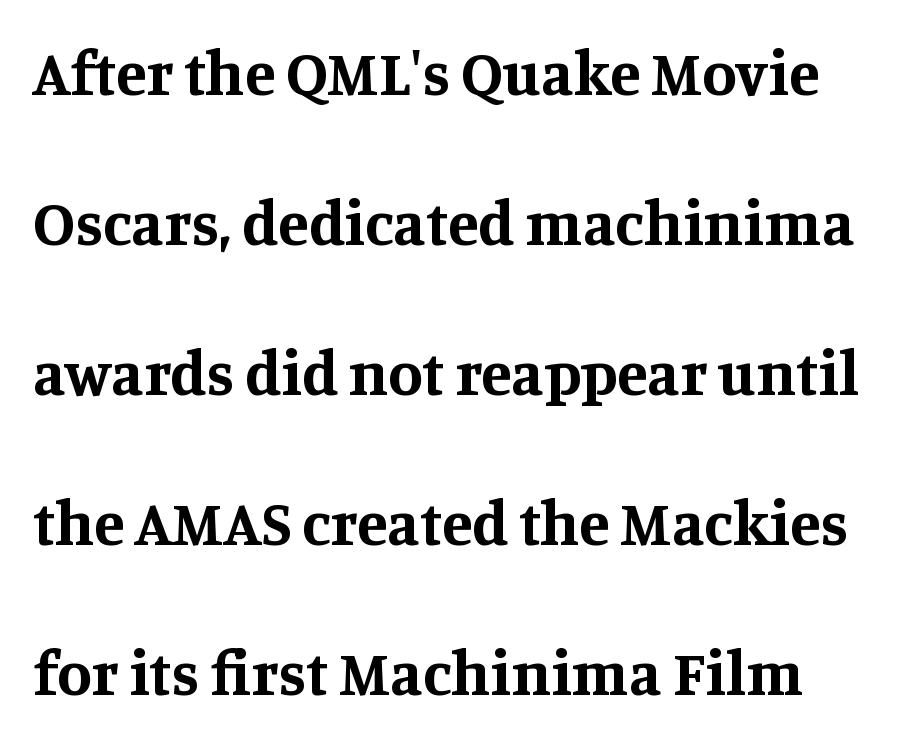
The image shows 63 px bold serif type, upright; set loose line spacing (2.38x), normal letter spacing, not underlined; medium stroke contrast and a large x-height.
